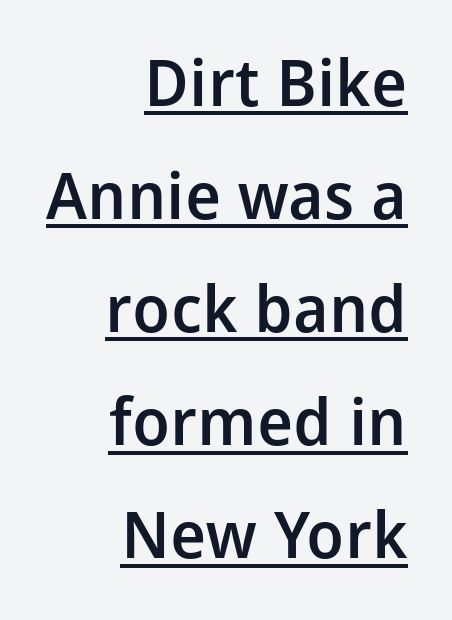
{"serif": "no", "italic": "no", "bold": "semi", "weight": "semibold", "width": "normal", "stroke_contrast": "low", "x_height": "medium", "monospaced": "no", "underline": "yes", "align": "right", "line_spacing_ratio": 1.74, "letter_spacing": "normal", "letter_spacing_em": 0.0, "glyph_px": 65}
